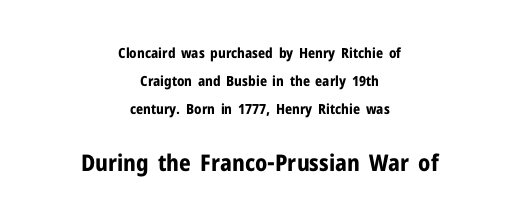
{"italic": "no", "bold": "yes", "underline": "no", "align": "center", "line_spacing": "loose", "line_spacing_ratio": 2.01, "letter_spacing": "normal", "letter_spacing_em": 0.0, "larger_block": "second", "size_ratio": 1.64, "glyph_px": 23}
